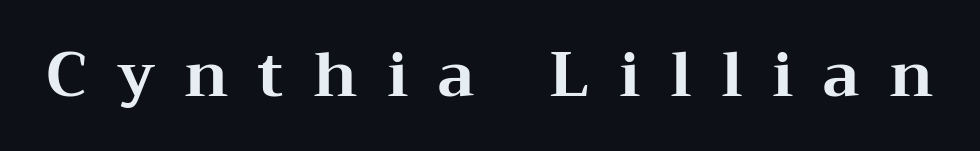
Compared with an ordinary text face, these strokes are far heavier — a full bold. Each letter keeps its own natural width here, so spacing adapts to shape. Display-style spreading of the glyphs; the letterfit is very open. Letters rest on an invisible, unmarked baseline. The type family on display is of the serif kind.
